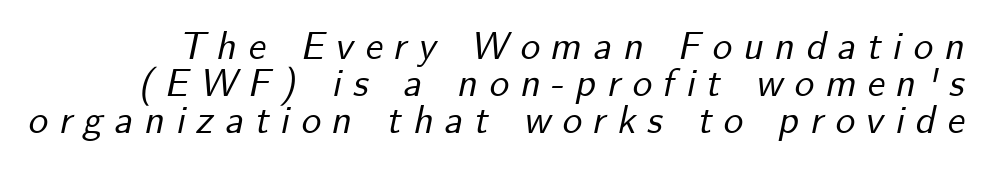
Q: Is the text italic (slanted)? A: Yes, it leans right by about 12 degrees.
Q: Is the text underlined? A: No.
Q: Is the spacing between letters normal or unusually wide? A: Unusually wide.
Q: Is the spacing between lines tight, normal or loose? A: Tight.
Q: Width (condensed, normal, or wide)? A: Normal.
Q: Stroke contrast? A: Low.
Q: x-height? A: Small.
Q: Monospaced? A: No.
